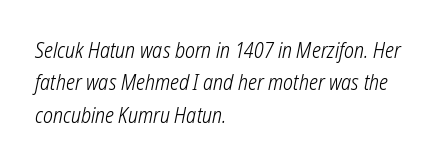
Q: Is the text bold? A: No.
Q: Is the text underlined? A: No.
Q: How is the paragraph aligned? A: Left-aligned.
Q: Is the spacing between letters normal or unusually wide? A: Normal.
Q: Is the spacing between lines tight, normal or loose? A: Normal.
